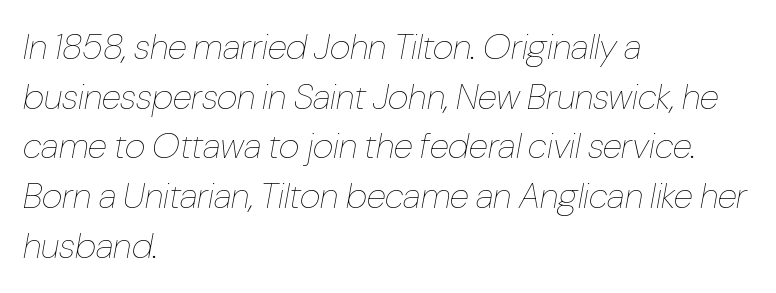
The image shows 36 px thin, condensed type, italic (leaning right); set left-aligned, normal line spacing (1.38x), normal letter spacing, not underlined; low stroke contrast and a medium x-height.
